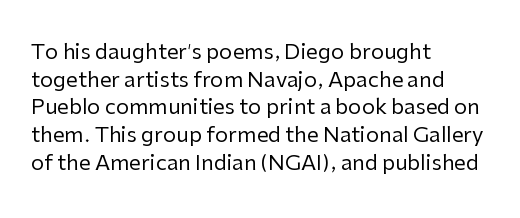
{"italic": "no", "bold": "no", "underline": "no", "align": "left", "line_spacing": "normal", "line_spacing_ratio": 1.32, "letter_spacing": "normal", "letter_spacing_em": 0.0, "glyph_px": 21}
